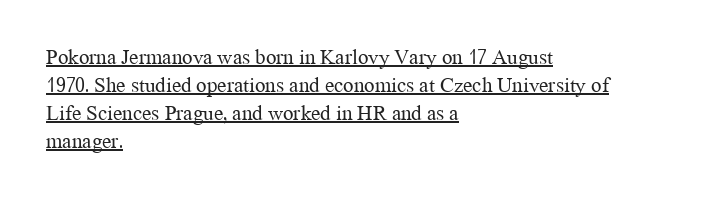
Is this a heavy cut? Hardly; it is regular or lighter. A baseline rule has been typeset under these characters. Every stem runs plumb, perpendicular to the baseline. The lines sit at an ordinary, default distance from one another. These lines are set flush left with a ragged right edge. Short note: letters normally spaced.
